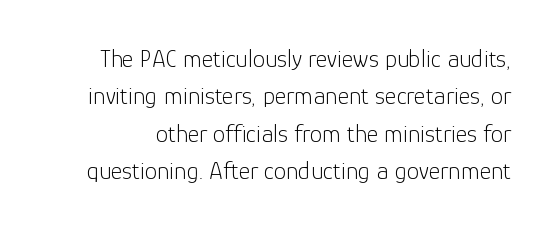
{"italic": "no", "bold": "no", "underline": "no", "line_spacing": "normal", "line_spacing_ratio": 1.5, "letter_spacing": "normal", "letter_spacing_em": 0.0, "glyph_px": 25}
